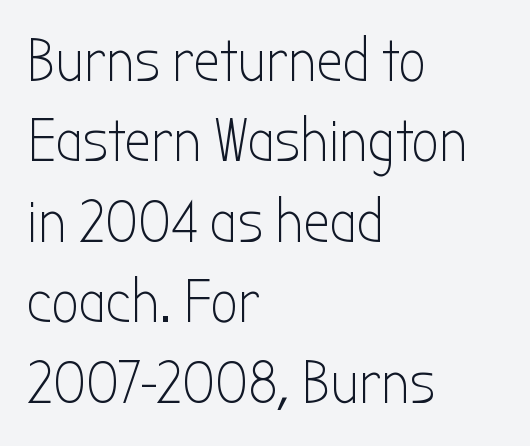
Q: Is the text bold? A: No.
Q: Is the text italic (slanted)? A: No, it is upright.
Q: Is the typeface a serif or a sans-serif typeface? A: Sans-serif.
Q: Is the text underlined? A: No.
Q: How is the paragraph aligned? A: Left-aligned.
Q: Is the spacing between letters normal or unusually wide? A: Normal.
Q: Is the spacing between lines tight, normal or loose? A: Normal.
Q: Width (condensed, normal, or wide)? A: Condensed.
Q: Stroke contrast? A: Low.
Q: x-height? A: Medium.
Q: Monospaced? A: No.
